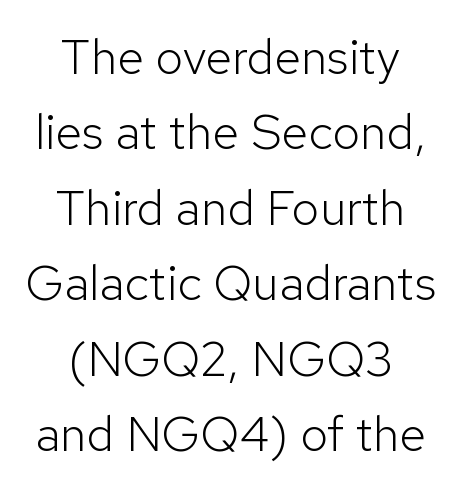
The image shows 49 px light sans-serif type, upright; set centered, normal line spacing (1.54x), normal letter spacing, not underlined; low stroke contrast and a medium x-height.
